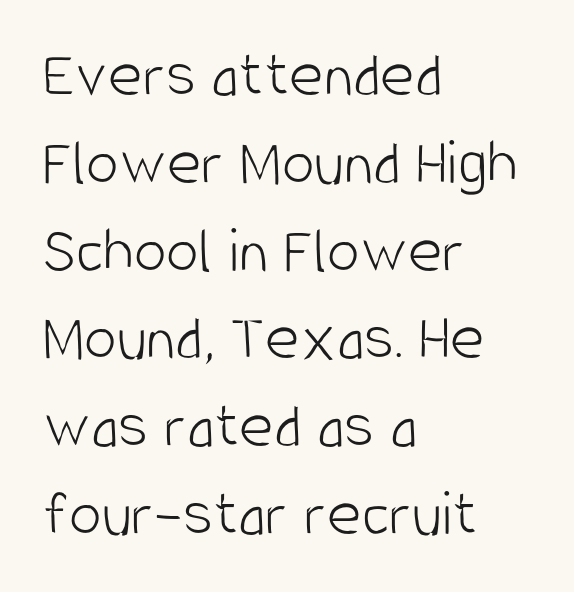
A quiet, ordinary-to-light weight characterises the typeface. Has an underline been added? It has not. Horizontal alignment here is leftward, the default for most running prose. Is there any slant? The stems are plumb. The letters carry no serifs — their stems end cleanly without finishing strokes.
